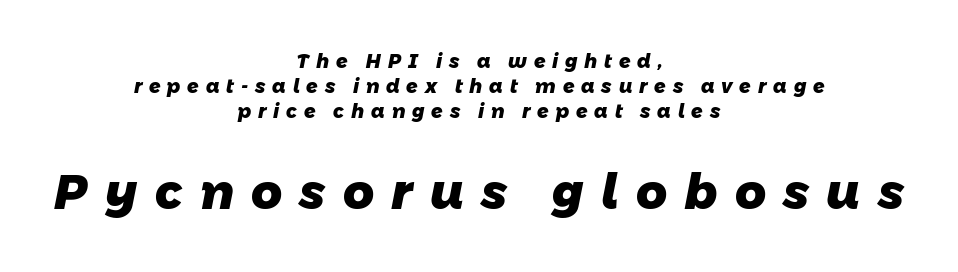
{"serif": "no", "bold": "yes", "weight": "heavy", "width": "normal", "stroke_contrast": "low", "x_height": "medium", "monospaced": "no", "underline": "no", "align": "center", "line_spacing": "normal", "line_spacing_ratio": 1.31, "letter_spacing": "wide", "letter_spacing_em": 0.36, "larger_block": "second", "size_ratio": 2.53, "glyph_px": 48}
